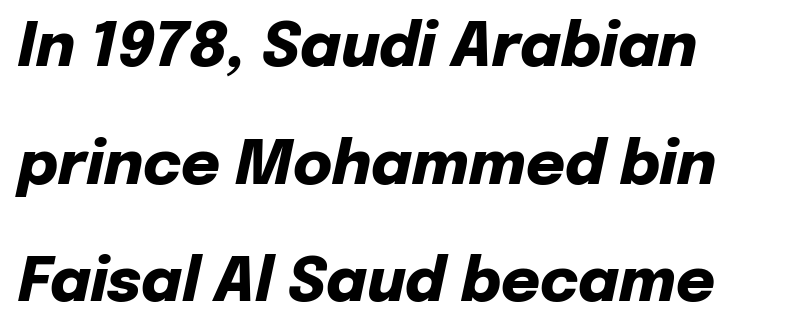
Q: Is the text bold? A: Yes.
Q: Is the text italic (slanted)? A: Yes, it leans right by about 12 degrees.
Q: Is the text underlined? A: No.
Q: Is the spacing between letters normal or unusually wide? A: Normal.
Q: Is the spacing between lines tight, normal or loose? A: Loose.
Q: Width (condensed, normal, or wide)? A: Normal.
Q: Stroke contrast? A: Low.
Q: x-height? A: Medium.
Q: Monospaced? A: No.
